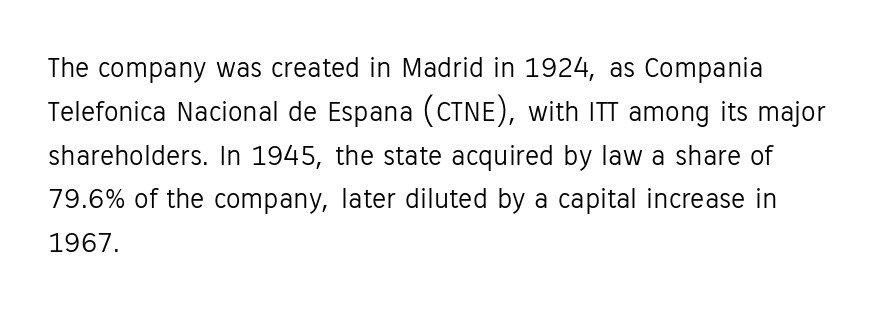
The image shows 29 px light sans-serif type, upright; set left-aligned, normal line spacing (1.51x), normal letter spacing, not underlined; low stroke contrast and a medium x-height.
